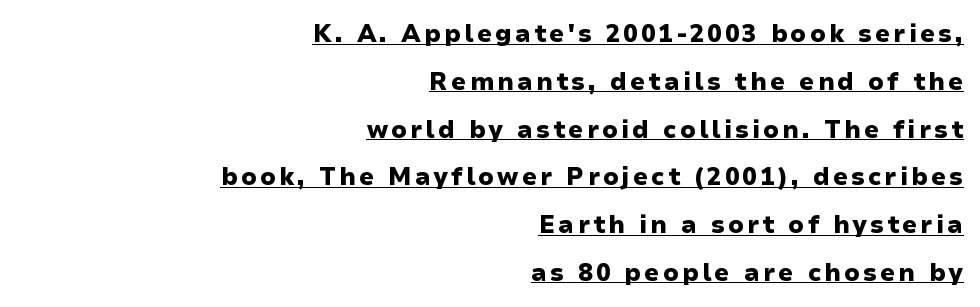
The image shows 24 px bold type, upright; set right-aligned, loose line spacing (1.99x), underlined.
